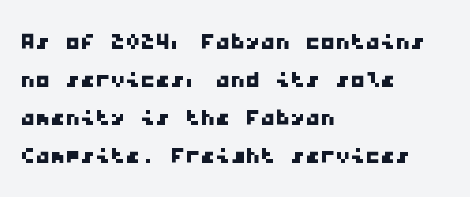
{"serif": "no", "width": "wide", "stroke_contrast": "low", "x_height": "medium", "monospaced": "yes", "underline": "no", "align": "left", "line_spacing": "normal", "line_spacing_ratio": 1.27, "letter_spacing": "normal", "letter_spacing_em": 0.0, "glyph_px": 30}
